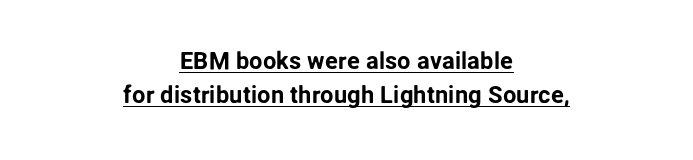
The image shows 24 px text type, upright; set centered, normal line spacing (1.41x), normal letter spacing, underlined.
